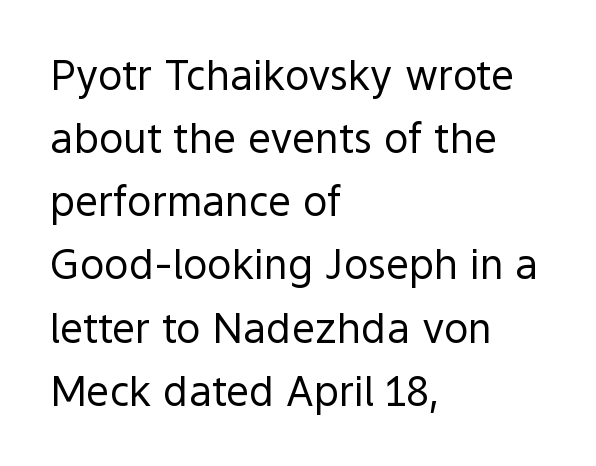
One glance says typical: line gaps are just what's usual. Any mark beneath the type? The region is blank. Typographically, this falls in the sans-serif category. Horizontally, the lines are justified to the leading edge only. Looks like regular typesetting: each glyph gets only the width it needs. Spacing between characters is what you'd get straight out of the box.
